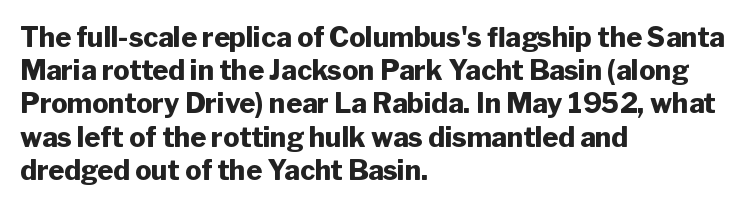
The image shows 27 px bold type, upright; set left-aligned, line spacing 1.23x, normal letter spacing, not underlined.
